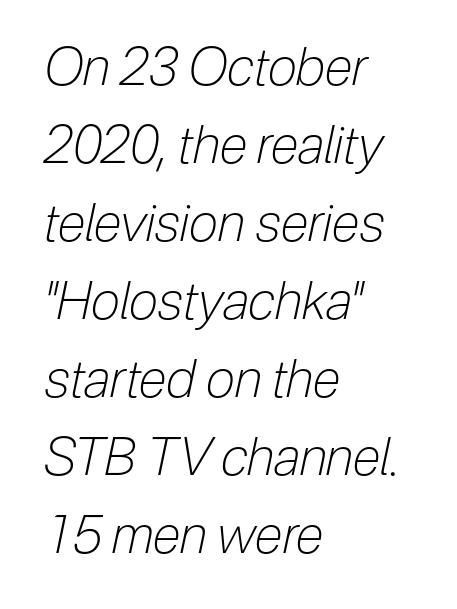
The image shows 52 px light, condensed type, italic (leaning right); set left-aligned, normal line spacing (1.5x), normal letter spacing, not underlined; low stroke contrast and a medium x-height.
